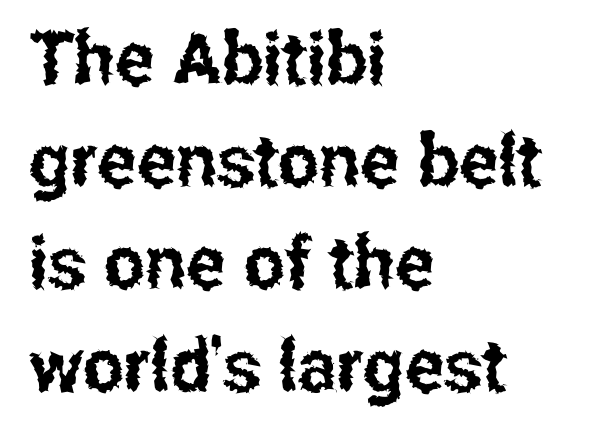
{"serif": "no", "italic": "no", "width": "condensed", "stroke_contrast": "low", "x_height": "medium", "monospaced": "no", "underline": "no", "align": "left", "line_spacing": "normal", "line_spacing_ratio": 1.4, "letter_spacing": "normal", "letter_spacing_em": 0.0, "glyph_px": 73}
